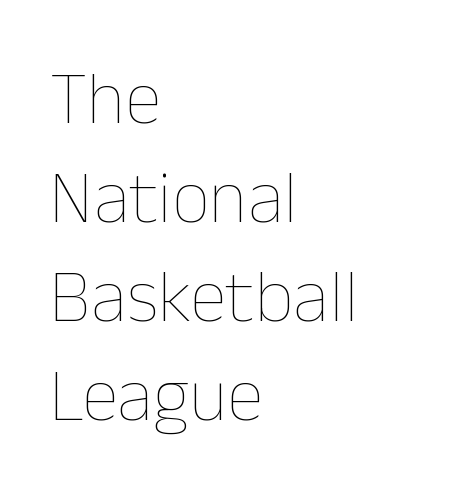
The image shows 75 px thin type, upright; set left-aligned, normal line spacing (1.32x), normal letter spacing, not underlined; low stroke contrast and a medium x-height.
